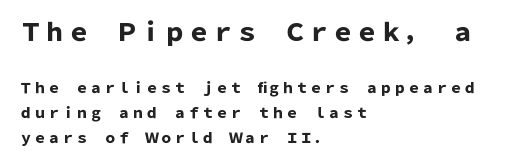
Short note: letters normally spaced. Is the type bold? Yes — the strokes are clearly thick and heavy. Which of the two is more prominent by size? The first, at the top. Visually the block forms a straight wall on the left and a jagged coastline on the right.
